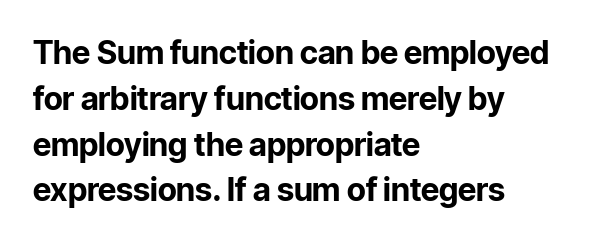
Q: Is the text bold? A: Yes.
Q: Is the text italic (slanted)? A: No, it is upright.
Q: Is the typeface a serif or a sans-serif typeface? A: Sans-serif.
Q: Is the text underlined? A: No.
Q: How is the paragraph aligned? A: Left-aligned.
Q: Is the spacing between letters normal or unusually wide? A: Normal.
Q: Is the spacing between lines tight, normal or loose? A: Normal.
Q: Width (condensed, normal, or wide)? A: Normal.
Q: Stroke contrast? A: Low.
Q: x-height? A: Medium.
Q: Monospaced? A: No.
